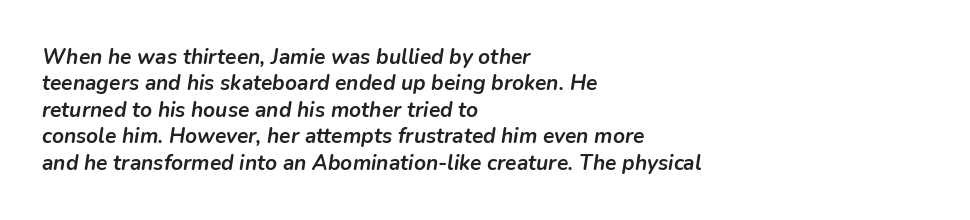
{"italic": "yes", "lean": "right", "slant_degrees": 9, "bold": "yes", "underline": "no", "align": "left", "line_spacing": "normal", "line_spacing_ratio": 1.26, "letter_spacing": "normal", "letter_spacing_em": 0.0, "glyph_px": 21}
